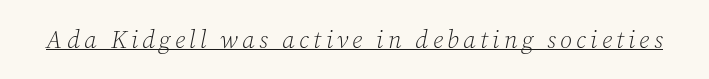
Q: Is the text bold? A: No.
Q: Is the text italic (slanted)? A: Yes, it leans right by about 12 degrees.
Q: Is the text underlined? A: Yes.
